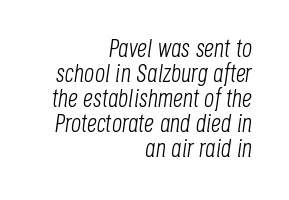
The image shows 25 px text type, italic (leaning right); set right-aligned, tight line spacing (1.0x), normal letter spacing, not underlined.
